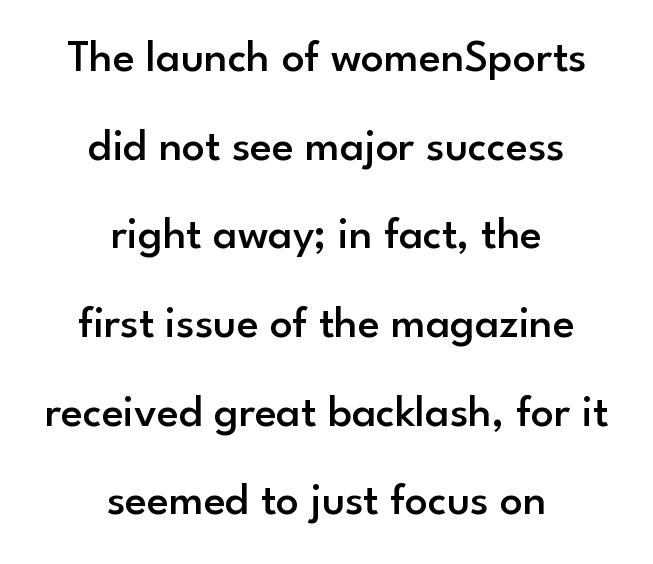
The image shows 45 px semibold sans-serif type, upright; set centered, loose line spacing (1.97x), normal letter spacing, not underlined; low stroke contrast and a small x-height.
